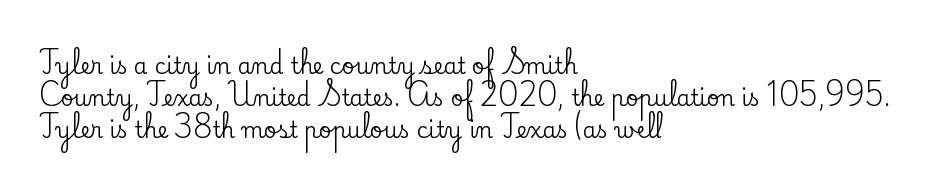
Left-aligned paragraph, ragged on the right. Rendered with straight, roman letterforms. Successive baselines arrive at the customary interval. Descenders are the only things crossing below the line. Is the letter spacing exaggerated? No — it looks like the ordinary default.
